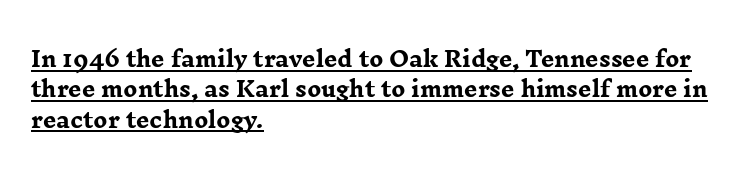
{"italic": "no", "bold": "yes", "underline": "yes", "align": "left", "line_spacing": "normal", "line_spacing_ratio": 1.45, "letter_spacing": "normal", "letter_spacing_em": 0.0, "glyph_px": 21}
